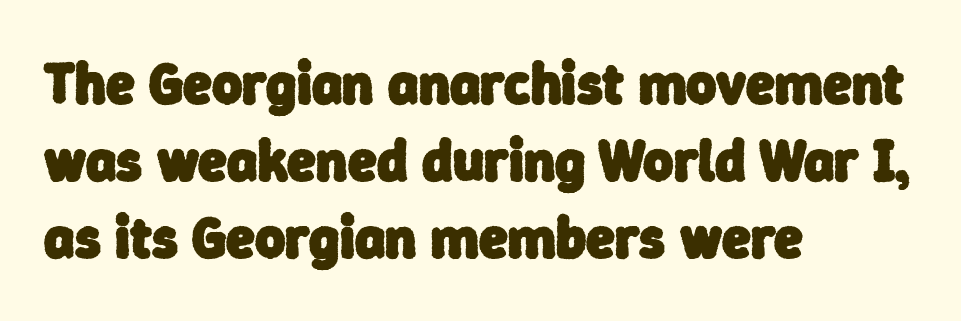
Spacing between characters is what you'd get straight out of the box. The space beneath each line is pristine and unruled. Heavy, bold letterforms. Spacing verdict: proportional, widths tailored to each character.
